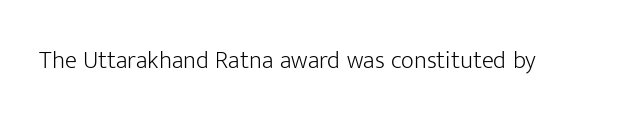
{"italic": "no", "bold": "no", "underline": "no", "letter_spacing": "normal", "letter_spacing_em": 0.0, "glyph_px": 25}
